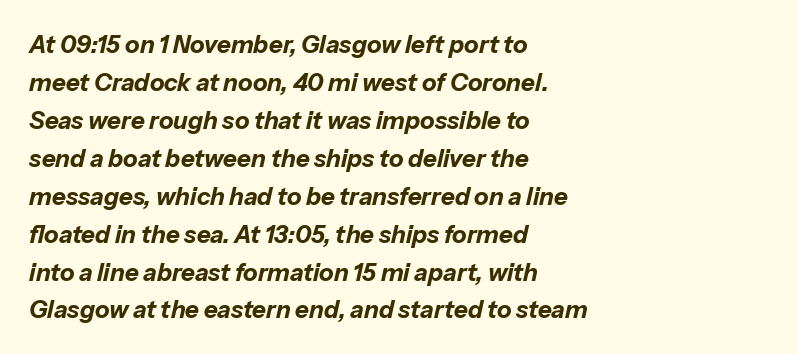
{"italic": "yes", "lean": "right", "slant_degrees": 13, "bold": "yes", "underline": "no", "align": "left", "line_spacing": "normal", "line_spacing_ratio": 1.58, "letter_spacing": "normal", "letter_spacing_em": 0.0, "glyph_px": 24}
